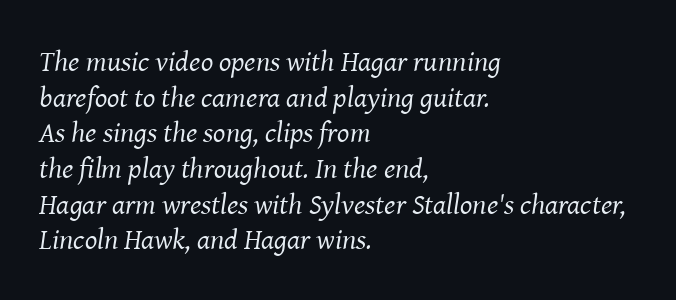
Q: Is the text bold? A: No.
Q: Is the text italic (slanted)? A: Yes, it leans right by about 8 degrees.
Q: Is the typeface a serif or a sans-serif typeface? A: Serif.
Q: Is the text underlined? A: No.
Q: How is the paragraph aligned? A: Left-aligned.
Q: Is the spacing between letters normal or unusually wide? A: Normal.
Q: Width (condensed, normal, or wide)? A: Normal.
Q: Stroke contrast? A: Medium.
Q: x-height? A: Medium.
Q: Monospaced? A: No.
